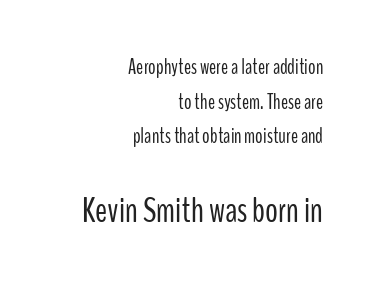
The image shows 36 px light, condensed sans-serif type, upright; set right-aligned, normal line spacing (1.65x), normal letter spacing, not underlined; the second (bottom) block is 1.71x larger; low stroke contrast and a medium x-height.
